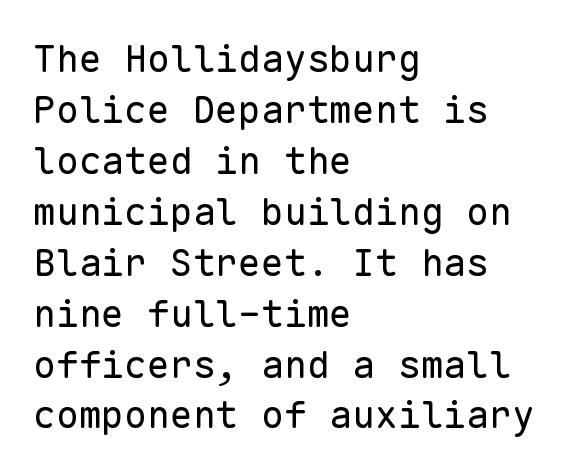
The line texture is even and compact thanks to regular tracking. Stem width sits at or under what a default text font uses. Casual observation: everything's shoved over to the left. This is sans-serif lettering, the kind often seen on screens and signage. Each new line begins a customary step beneath the previous one.
